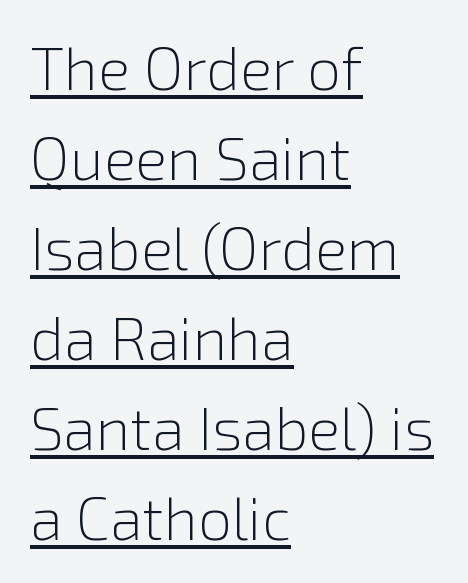
The image shows 60 px light sans-serif type, upright; set left-aligned, normal line spacing (1.5x), normal letter spacing, underlined; low stroke contrast and a medium x-height.
